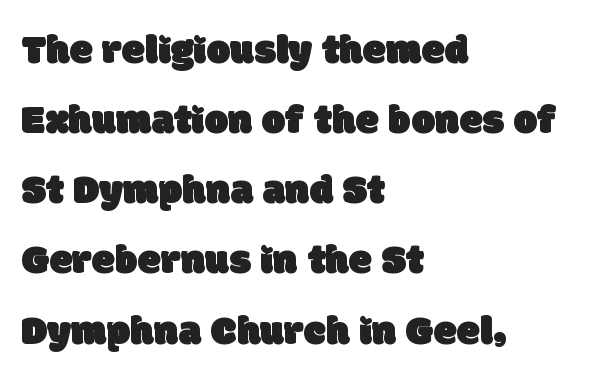
Q: Is the typeface a serif or a sans-serif typeface? A: Sans-serif.
Q: Is the text underlined? A: No.
Q: How is the paragraph aligned? A: Left-aligned.
Q: Is the spacing between letters normal or unusually wide? A: Normal.
Q: Is the spacing between lines tight, normal or loose? A: Normal.
Q: Width (condensed, normal, or wide)? A: Normal.
Q: Stroke contrast? A: Low.
Q: x-height? A: Large.
Q: Monospaced? A: No.
